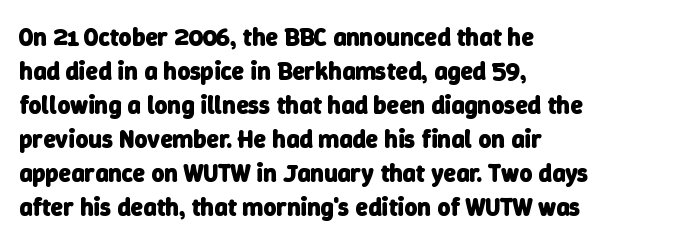
{"bold": "yes", "underline": "no", "align": "left", "line_spacing": "normal", "line_spacing_ratio": 1.36, "letter_spacing": "normal", "letter_spacing_em": 0.0, "glyph_px": 25}
